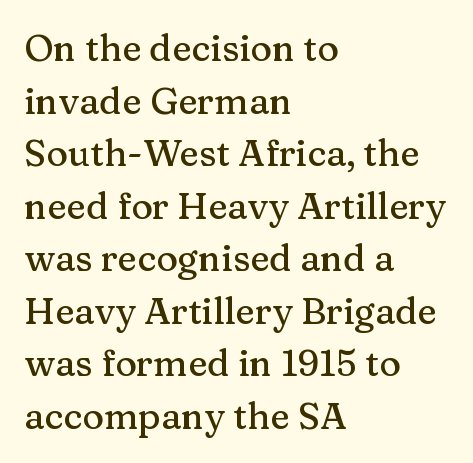
{"serif": "yes", "italic": "no", "width": "normal", "stroke_contrast": "medium", "x_height": "medium", "monospaced": "no", "underline": "no", "align": "left", "line_spacing": "normal", "line_spacing_ratio": 1.42, "letter_spacing": "normal", "letter_spacing_em": 0.0, "glyph_px": 37}
